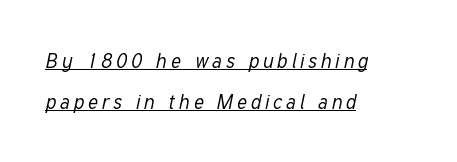
Inter-character spacing is expanded well beyond the font's built-in metrics. Horizontal alignment here is leftward, the default for most running prose. Regarding leading, the lines here are spaced well apart. The words here are underlined. Rendered with sloped, italic letterforms. Stems here are at most as thick as an everyday book face.
